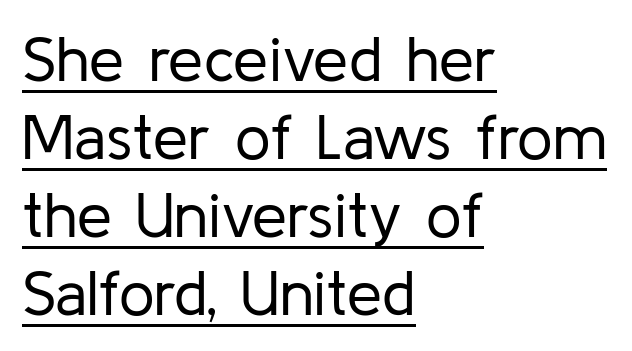
Q: Is the text bold? A: No.
Q: Is the text italic (slanted)? A: No, it is upright.
Q: Is the typeface a serif or a sans-serif typeface? A: Sans-serif.
Q: Is the text underlined? A: Yes.
Q: How is the paragraph aligned? A: Left-aligned.
Q: Is the spacing between letters normal or unusually wide? A: Normal.
Q: Width (condensed, normal, or wide)? A: Normal.
Q: Stroke contrast? A: Low.
Q: x-height? A: Medium.
Q: Monospaced? A: No.
